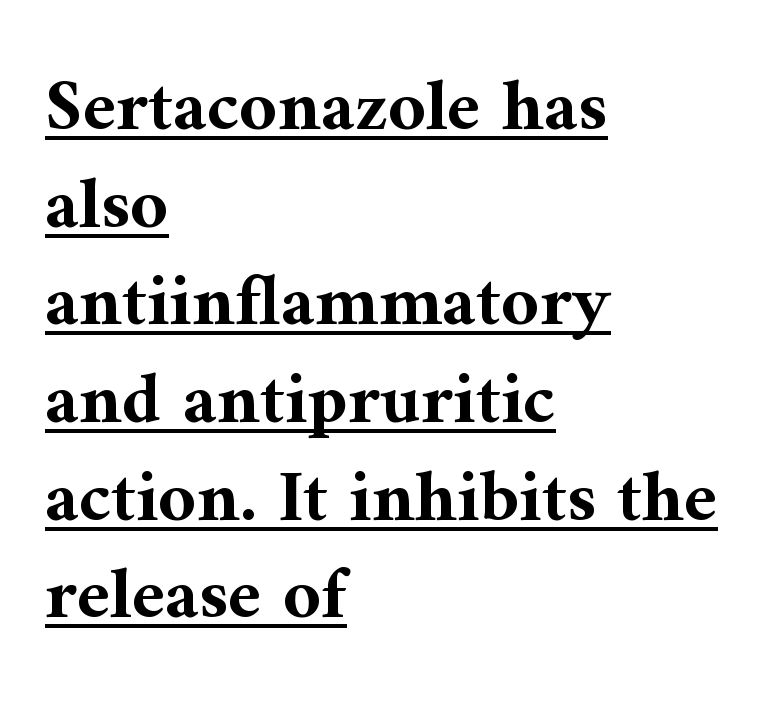
These words are printed bold, with thick strokes throughout. The passage shown has conventional tracking throughout. This sample uses a serif face. Notice how descenders clear the ascenders below comfortably — that's standard leading.
